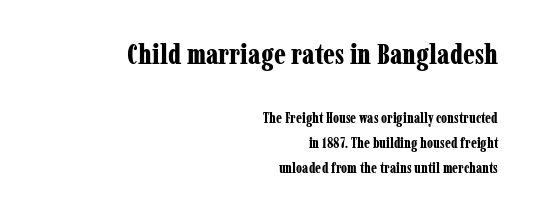
{"serif": "yes", "italic": "no", "bold": "yes", "weight": "bold", "width": "condensed", "stroke_contrast": "low", "x_height": "medium", "monospaced": "no", "underline": "no", "align": "right", "line_spacing_ratio": 1.77, "letter_spacing": "normal", "letter_spacing_em": 0.0, "larger_block": "first", "size_ratio": 2.0, "glyph_px": 28}
